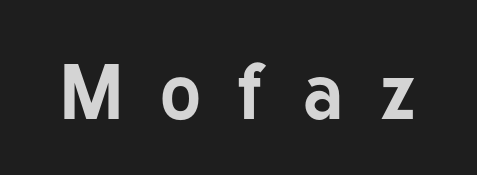
{"serif": "no", "italic": "no", "bold": "yes", "weight": "bold", "width": "normal", "stroke_contrast": "low", "x_height": "medium", "monospaced": "no", "underline": "no", "letter_spacing": "wide", "letter_spacing_em": 0.46, "glyph_px": 78}
